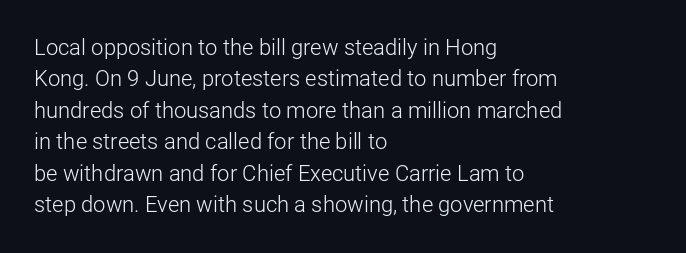
The line-height multiplier appears to be the usual default. The ragged edge is on the right, which tells us the setting is flush left. A typesetter would mark this as roman, not italic. This sample uses plain, unmodified letter spacing. No letter is thick-stroked: the sample isn't bold.
